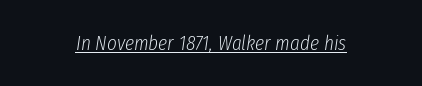
Q: Is the text bold? A: No.
Q: Is the text italic (slanted)? A: Yes, it leans right by about 8 degrees.
Q: Is the text underlined? A: Yes.
Q: How is the paragraph aligned? A: Centered.
Q: Is the spacing between letters normal or unusually wide? A: Normal.
